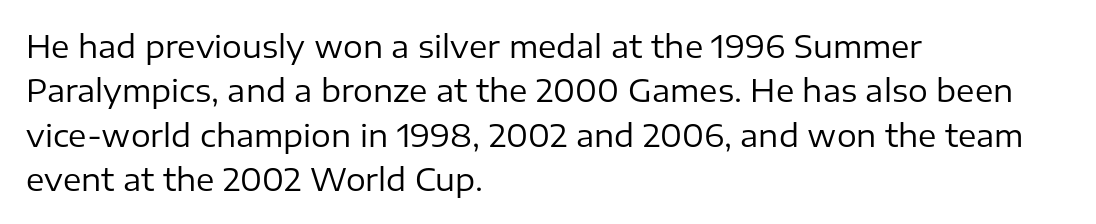
Q: Is the text bold? A: No.
Q: Is the text italic (slanted)? A: No, it is upright.
Q: Is the typeface a serif or a sans-serif typeface? A: Sans-serif.
Q: Is the text underlined? A: No.
Q: How is the paragraph aligned? A: Left-aligned.
Q: Is the spacing between letters normal or unusually wide? A: Normal.
Q: Is the spacing between lines tight, normal or loose? A: Normal.
Q: Width (condensed, normal, or wide)? A: Normal.
Q: Stroke contrast? A: Low.
Q: x-height? A: Medium.
Q: Monospaced? A: No.
